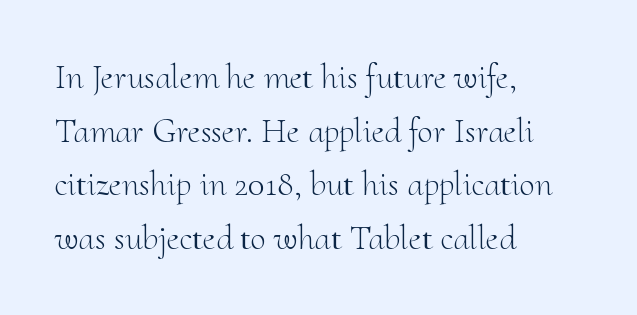
The image shows 35 px light serif type, upright; set left-aligned, normal line spacing (1.53x), normal letter spacing, not underlined; medium stroke contrast and a small x-height.
